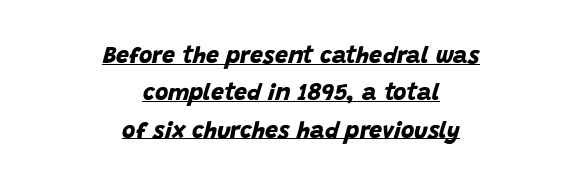
{"bold": "yes", "underline": "yes", "align": "center", "line_spacing": "normal", "line_spacing_ratio": 1.62, "letter_spacing": "normal", "letter_spacing_em": 0.0, "glyph_px": 23}
